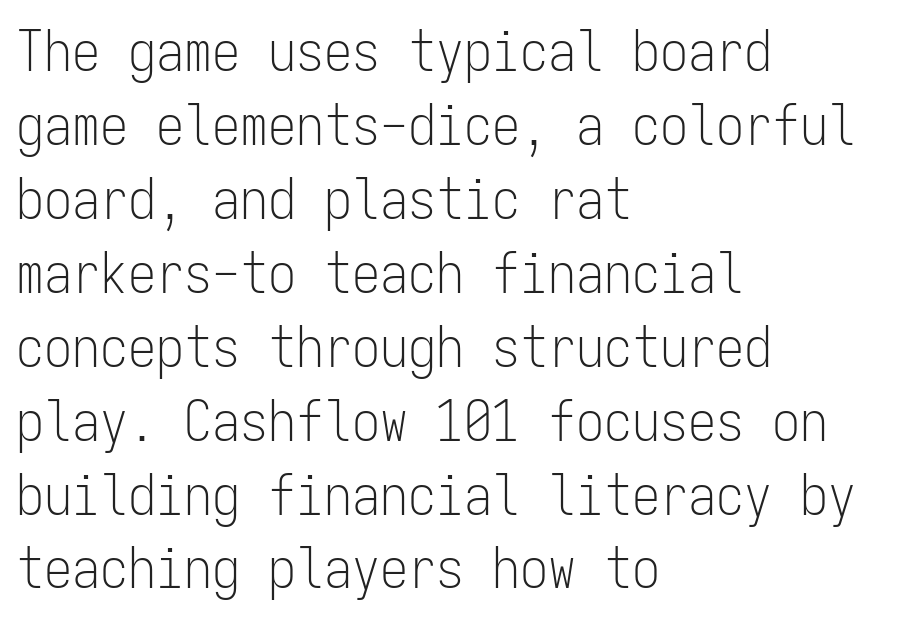
What's the leading like? Ordinary, nothing unusual. Examine the stroke ends and you'll find no serifs. Only glyphs here, with clear space below each row. Monospaced: the letters line up in strict vertical columns.
